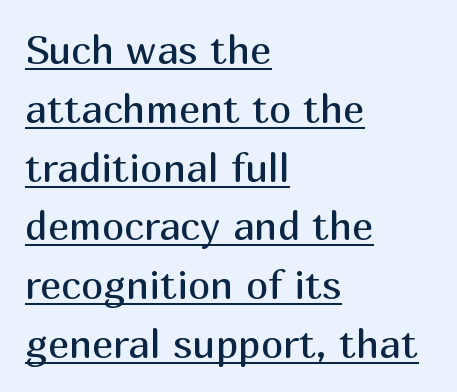
I'd call this a sans setting — the letters go barefoot. All the whitespace from short lines collects on the right. What decoration does the sample have? An underline. The typeface has the unassuming heft of standard copy or less. The designer left line spacing at the default. A typesetter would call this proportional, since set widths differ per character.
